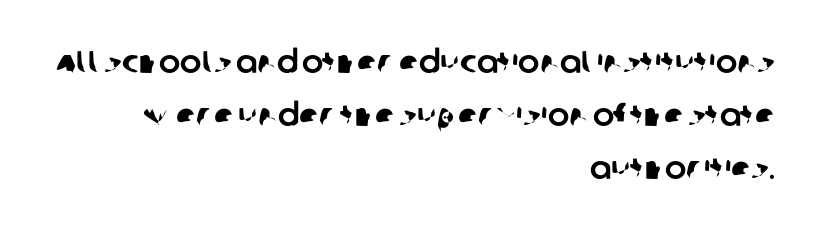
{"serif": "no", "width": "normal", "stroke_contrast": "low", "x_height": "large", "monospaced": "no", "underline": "no", "align": "right", "line_spacing": "normal", "line_spacing_ratio": 1.66, "letter_spacing": "normal", "letter_spacing_em": 0.0, "glyph_px": 32}
